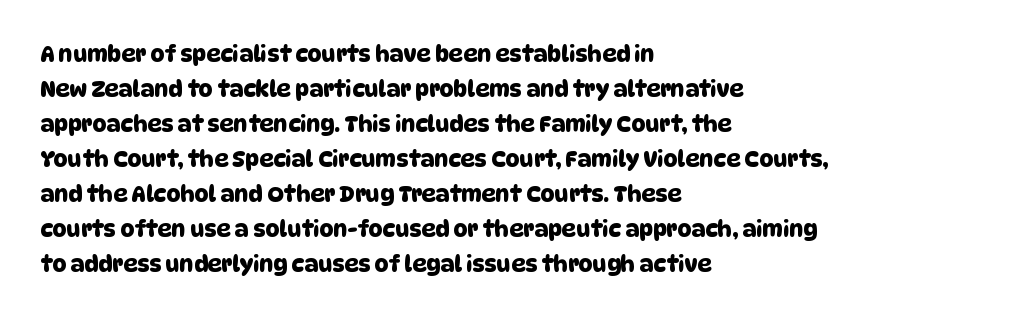
Layout note: lines flush left. Descenders are the only things crossing below the line. The vertical gap from one line to the next is medium. Caption: standard tracking, unaltered.
